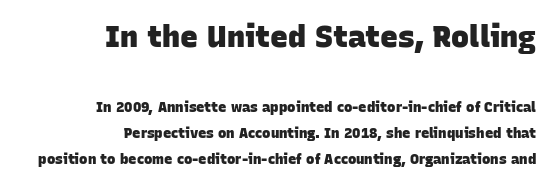
Q: Is the text bold? A: Yes.
Q: Is the typeface a serif or a sans-serif typeface? A: Sans-serif.
Q: Is the text underlined? A: No.
Q: How is the paragraph aligned? A: Right-aligned.
Q: Is the spacing between letters normal or unusually wide? A: Normal.
Q: Which block of text is set in a larger size, the first (top) or the second (bottom)? A: The first (top) one.
Q: Width (condensed, normal, or wide)? A: Normal.
Q: Stroke contrast? A: Low.
Q: x-height? A: Large.
Q: Monospaced? A: No.
